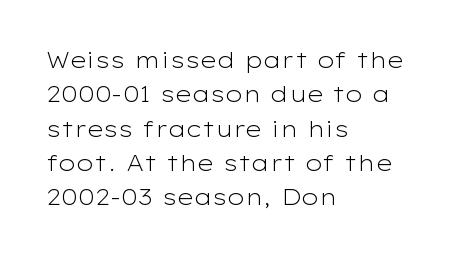
{"italic": "no", "bold": "no", "underline": "no", "align": "left", "line_spacing": "normal", "line_spacing_ratio": 1.56, "letter_spacing": "normal", "letter_spacing_em": 0.0, "glyph_px": 22}
